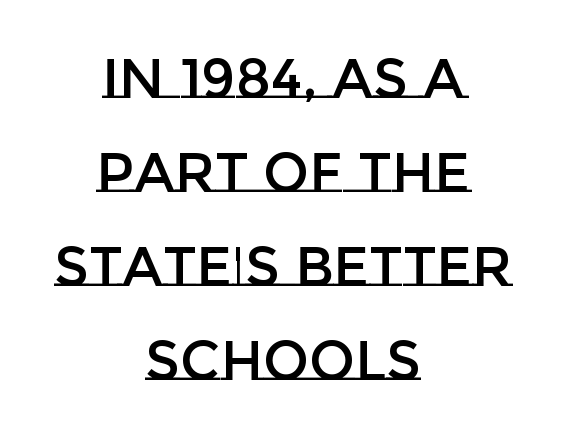
Q: Is the text italic (slanted)? A: No, it is upright.
Q: Is the text underlined? A: No.
Q: How is the paragraph aligned? A: Centered.
Q: Is the spacing between letters normal or unusually wide? A: Normal.
Q: Width (condensed, normal, or wide)? A: Normal.
Q: Stroke contrast? A: Low.
Q: x-height? A: Large.
Q: Monospaced? A: No.
